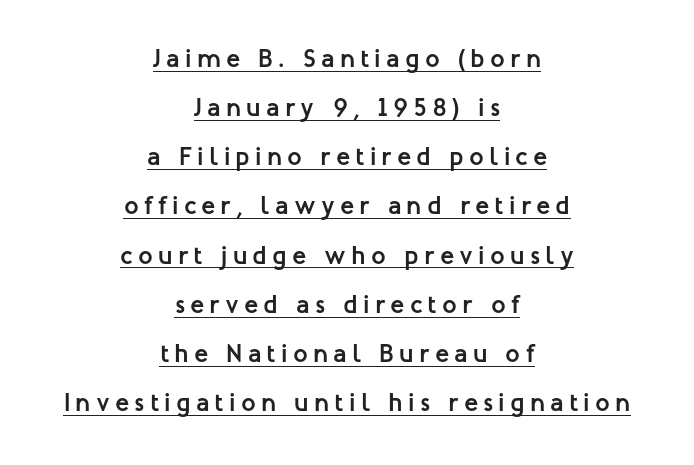
{"italic": "no", "bold": "yes", "underline": "yes", "align": "center", "line_spacing_ratio": 1.89, "letter_spacing": "wide", "letter_spacing_em": 0.2, "glyph_px": 26}
